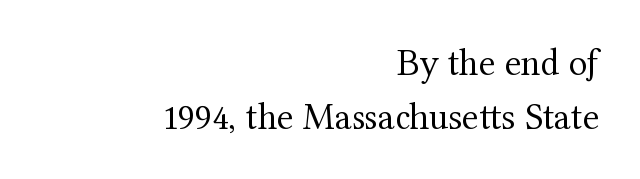
Q: Is the text bold? A: No.
Q: Is the text italic (slanted)? A: No, it is upright.
Q: Is the typeface a serif or a sans-serif typeface? A: Serif.
Q: Is the text underlined? A: No.
Q: How is the paragraph aligned? A: Right-aligned.
Q: Is the spacing between letters normal or unusually wide? A: Normal.
Q: Is the spacing between lines tight, normal or loose? A: Normal.
Q: Width (condensed, normal, or wide)? A: Normal.
Q: Stroke contrast? A: Medium.
Q: x-height? A: Medium.
Q: Monospaced? A: No.
